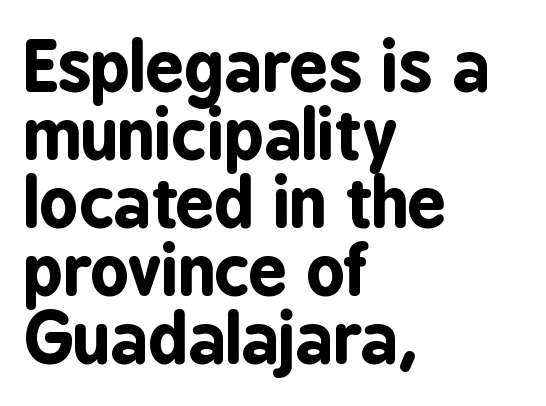
Q: Is the text bold? A: Yes.
Q: Is the text italic (slanted)? A: No, it is upright.
Q: Is the typeface a serif or a sans-serif typeface? A: Sans-serif.
Q: Is the text underlined? A: No.
Q: How is the paragraph aligned? A: Left-aligned.
Q: Is the spacing between letters normal or unusually wide? A: Normal.
Q: Is the spacing between lines tight, normal or loose? A: Tight.
Q: Width (condensed, normal, or wide)? A: Condensed.
Q: Stroke contrast? A: Low.
Q: x-height? A: Medium.
Q: Monospaced? A: No.
